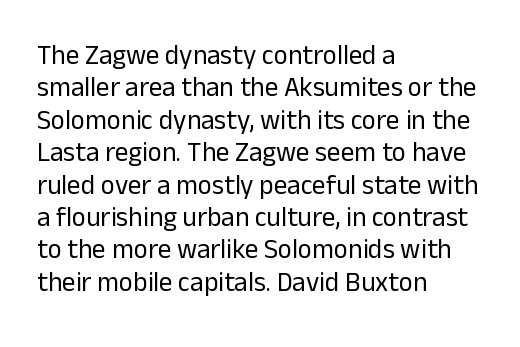
The image shows 27 px text type, upright; set left-aligned, line spacing 1.2x, normal letter spacing, not underlined.
